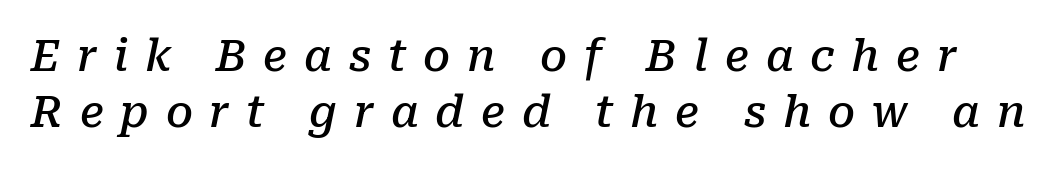
Q: Is the text bold? A: Semi-bold.
Q: Is the text italic (slanted)? A: Yes, it leans right by about 10 degrees.
Q: Is the typeface a serif or a sans-serif typeface? A: Serif.
Q: Is the text underlined? A: No.
Q: Is the spacing between letters normal or unusually wide? A: Unusually wide.
Q: Is the spacing between lines tight, normal or loose? A: Normal.
Q: Width (condensed, normal, or wide)? A: Normal.
Q: Stroke contrast? A: Low.
Q: x-height? A: Medium.
Q: Monospaced? A: No.
